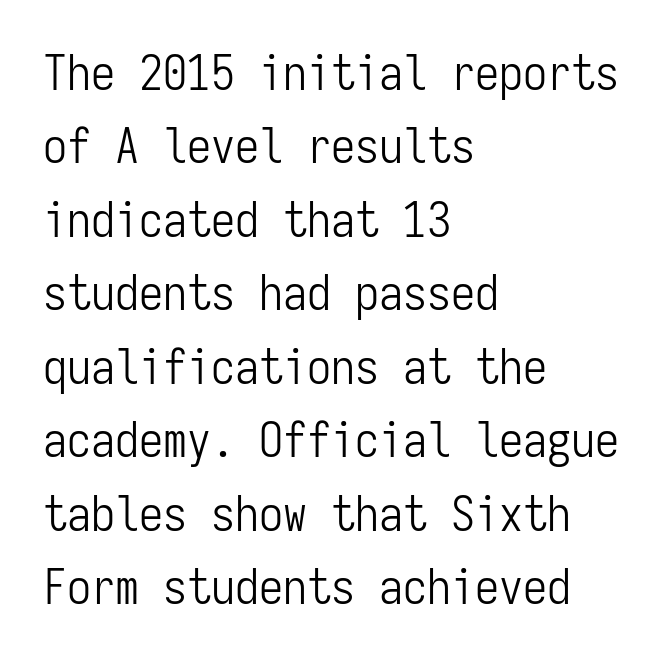
Is there any slant? The stems are plumb. Caption: standard tracking, unaltered. The strokes are not fattened; the text isn't bold. A bare baseline throughout the passage.
